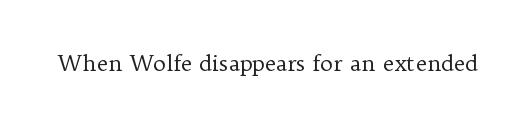
Q: Is the text bold? A: No.
Q: Is the text italic (slanted)? A: No, it is upright.
Q: Is the text underlined? A: No.
Q: Is the spacing between letters normal or unusually wide? A: Normal.
